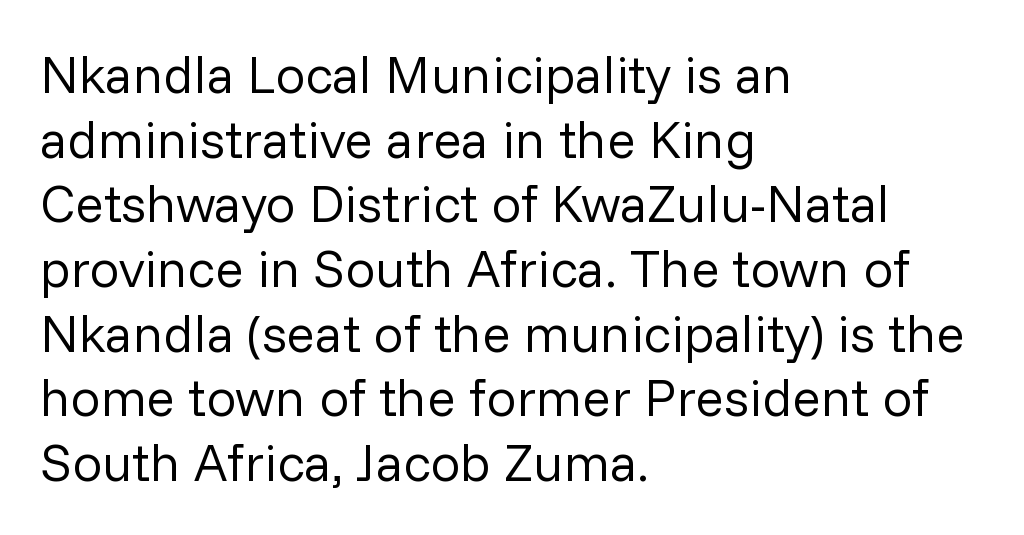
Ordinary non-slanted type is in use. The text was rendered using a sans face with plain stroke endings. The words here are not underlined. Caption: standard tracking, unaltered.
